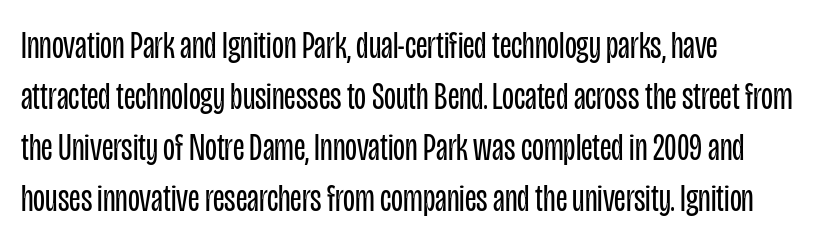
The image shows 39 px regular-weight, condensed sans-serif type, upright; set left-aligned, normal line spacing (1.31x), normal letter spacing, not underlined; low stroke contrast and a large x-height.
